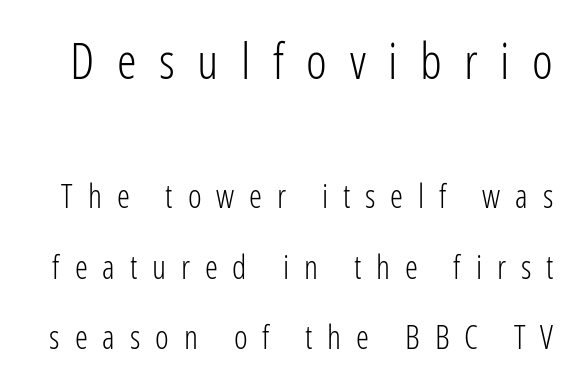
Each word looks stretched out because of the extra space between its letters. Interline gaps are noticeably wide in this sample. In terms of posture, this sample is upright. The rendering shows plain stroke endings on the letterforms — a sans-serif design. The face used here is proportionally spaced, like ordinary book or web type.
